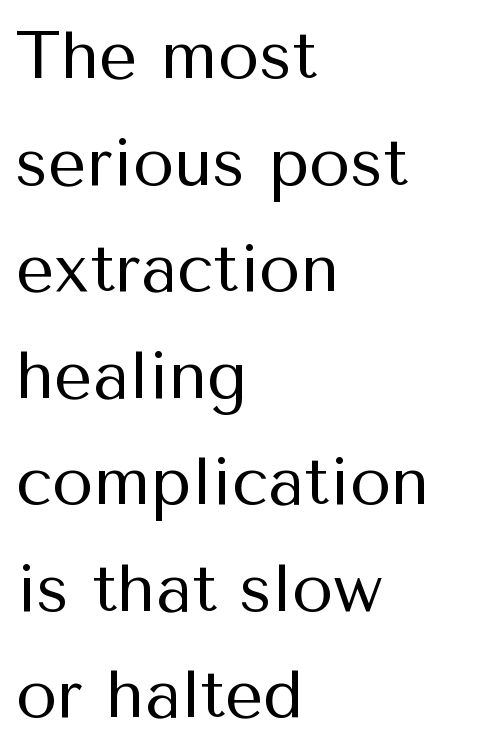
The typeface chosen for these lines omits serifs. The baseline area is clear. The ragged edge is on the right, which tells us the setting is flush left. Horizontal bands of white between lines are of average thickness.
